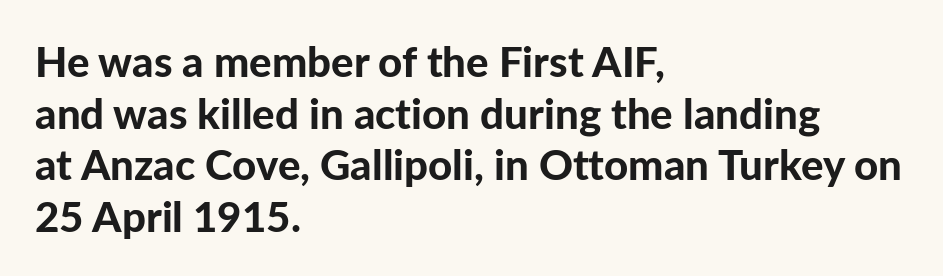
{"serif": "no", "italic": "no", "bold": "yes", "weight": "bold", "width": "normal", "stroke_contrast": "low", "x_height": "medium", "monospaced": "no", "underline": "no", "align": "left", "line_spacing_ratio": 1.23, "letter_spacing": "normal", "letter_spacing_em": 0.0, "glyph_px": 42}
